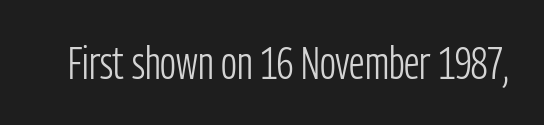
Q: Is the text bold? A: No.
Q: Is the text italic (slanted)? A: No, it is upright.
Q: Is the typeface a serif or a sans-serif typeface? A: Sans-serif.
Q: Is the text underlined? A: No.
Q: Is the spacing between letters normal or unusually wide? A: Normal.
Q: Width (condensed, normal, or wide)? A: Condensed.
Q: Stroke contrast? A: Low.
Q: x-height? A: Medium.
Q: Monospaced? A: No.
